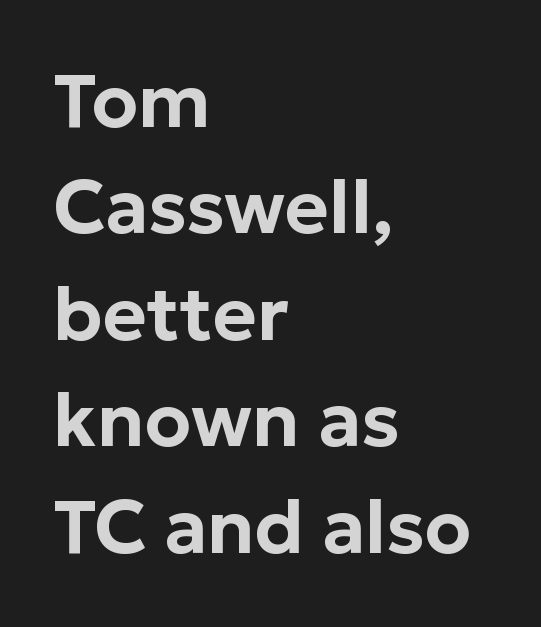
{"serif": "no", "italic": "no", "width": "normal", "stroke_contrast": "low", "x_height": "medium", "monospaced": "no", "underline": "no", "align": "left", "line_spacing": "normal", "line_spacing_ratio": 1.42, "letter_spacing": "normal", "letter_spacing_em": 0.0, "glyph_px": 75}
